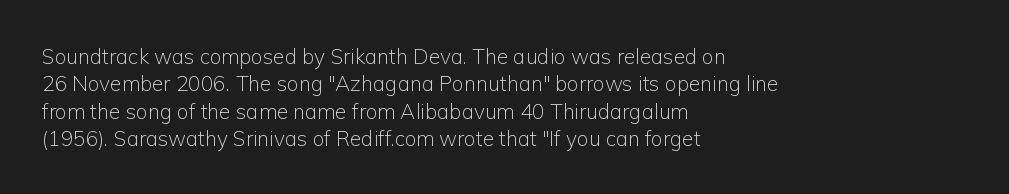
The image shows 21 px text type, upright; set left-aligned, normal line spacing (1.3x), normal letter spacing, not underlined.
